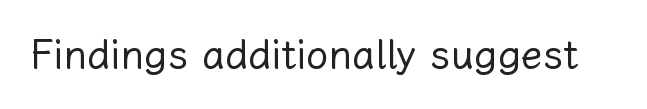
Q: Is the text bold? A: No.
Q: Is the text italic (slanted)? A: No, it is upright.
Q: Is the text underlined? A: No.
Q: Is the spacing between letters normal or unusually wide? A: Normal.
Q: Width (condensed, normal, or wide)? A: Normal.
Q: Stroke contrast? A: Low.
Q: x-height? A: Medium.
Q: Monospaced? A: No.
